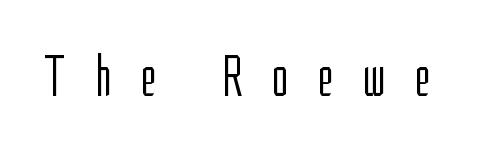
{"serif": "no", "italic": "no", "bold": "no", "weight": "light", "width": "condensed", "stroke_contrast": "low", "x_height": "medium", "monospaced": "no", "underline": "no", "letter_spacing": "wide", "letter_spacing_em": 0.5, "glyph_px": 57}
